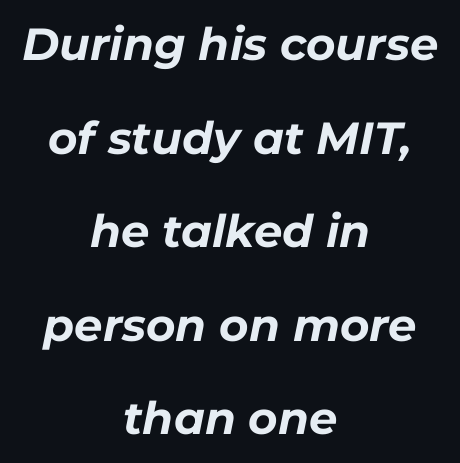
Q: Is the text bold? A: Yes.
Q: Is the text italic (slanted)? A: Yes, it leans right by about 11 degrees.
Q: Is the text underlined? A: No.
Q: How is the paragraph aligned? A: Centered.
Q: Is the spacing between letters normal or unusually wide? A: Normal.
Q: Is the spacing between lines tight, normal or loose? A: Loose.
Q: Width (condensed, normal, or wide)? A: Normal.
Q: Stroke contrast? A: Low.
Q: x-height? A: Medium.
Q: Monospaced? A: No.
